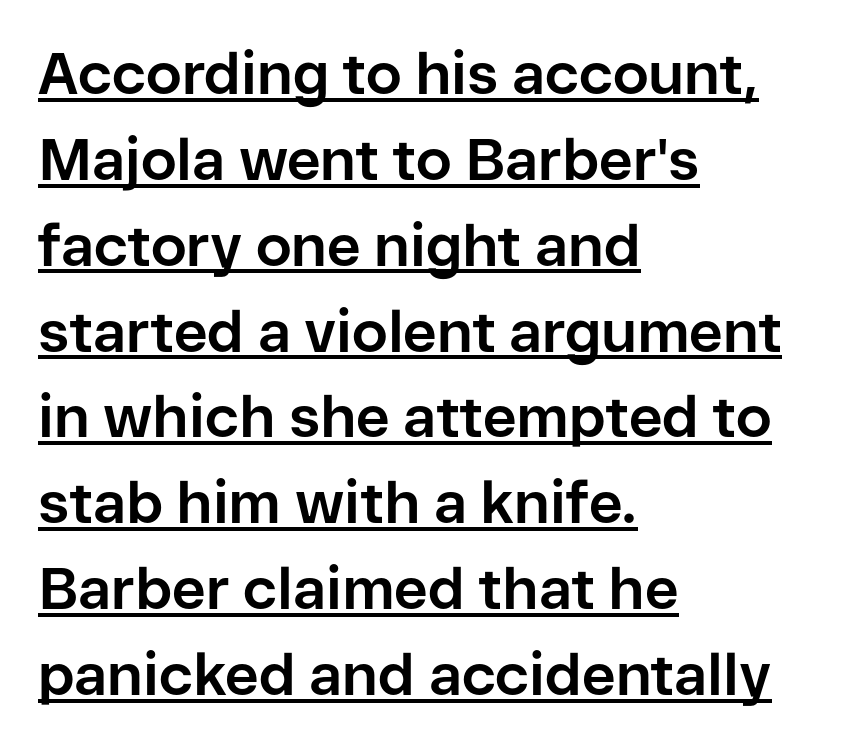
The image shows 58 px bold sans-serif type, upright; set left-aligned, normal line spacing (1.48x), normal letter spacing, underlined; low stroke contrast and a medium x-height.
